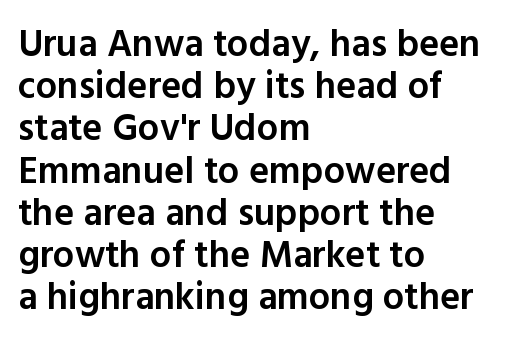
{"serif": "no", "italic": "no", "bold": "semi", "weight": "semibold", "width": "normal", "x_height": "medium", "monospaced": "no", "underline": "no", "align": "left", "line_spacing": "tight", "line_spacing_ratio": 1.11, "letter_spacing": "normal", "letter_spacing_em": 0.0, "glyph_px": 38}
